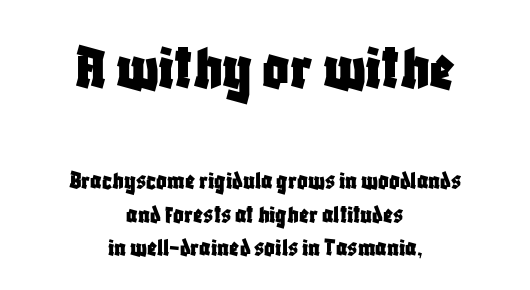
A centered setting, common on invitations and titles, is used for this passage. Rule under the text: the space is simply empty. Normally led — the rows are evenly, conventionally spaced. The designer gave the opening block more size than the closing block.
